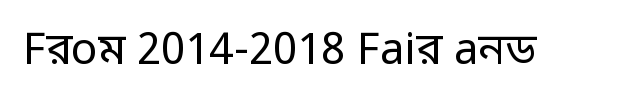
A roman cut, with each character standing at attention. Spacing between characters is what you'd get straight out of the box. A typesetter would call this proportional, since set widths differ per character. Check where the strokes stop: nothing finishes them off — pure sans.
